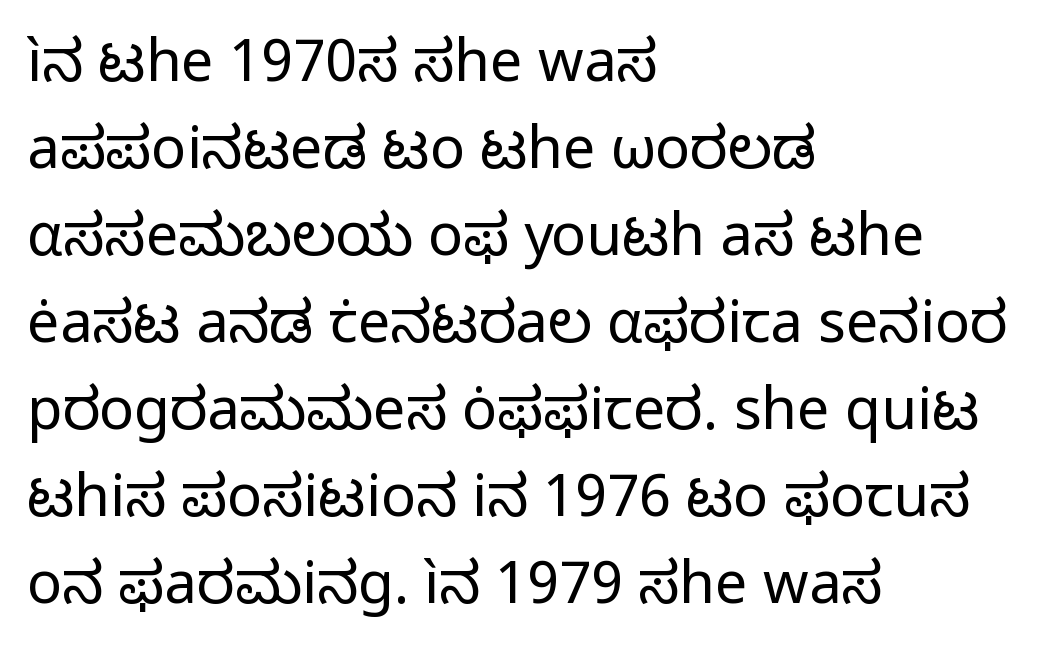
Q: Is the text bold? A: No.
Q: Is the text italic (slanted)? A: No, it is upright.
Q: Is the typeface a serif or a sans-serif typeface? A: Sans-serif.
Q: Is the text underlined? A: No.
Q: How is the paragraph aligned? A: Left-aligned.
Q: Is the spacing between letters normal or unusually wide? A: Normal.
Q: Is the spacing between lines tight, normal or loose? A: Normal.
Q: Width (condensed, normal, or wide)? A: Normal.
Q: Stroke contrast? A: Low.
Q: x-height? A: Medium.
Q: Monospaced? A: No.
